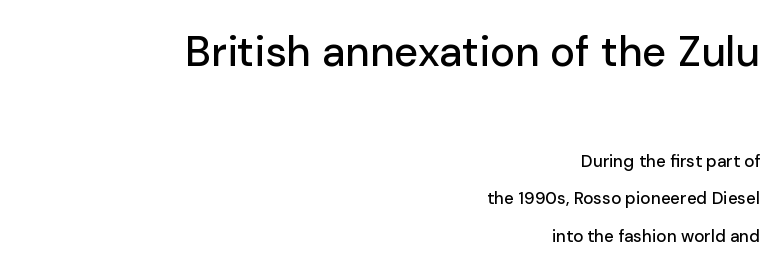
{"serif": "no", "italic": "no", "width": "normal", "stroke_contrast": "low", "x_height": "medium", "monospaced": "no", "underline": "no", "align": "right", "line_spacing": "loose", "line_spacing_ratio": 2.2, "letter_spacing": "normal", "letter_spacing_em": 0.0, "larger_block": "first", "size_ratio": 2.47, "glyph_px": 42}
